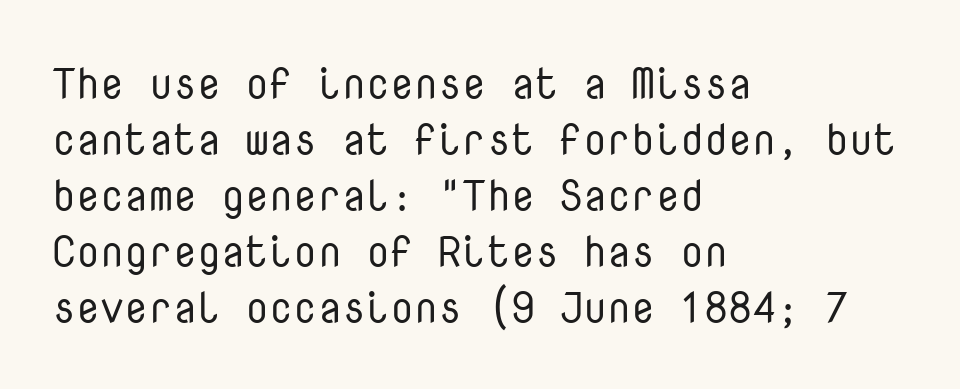
{"serif": "no", "italic": "no", "bold": "no", "weight": "regular", "width": "normal", "stroke_contrast": "low", "x_height": "medium", "monospaced": "yes", "underline": "no", "align": "left", "line_spacing": "normal", "line_spacing_ratio": 1.3, "letter_spacing": "normal", "letter_spacing_em": 0.0, "glyph_px": 43}
